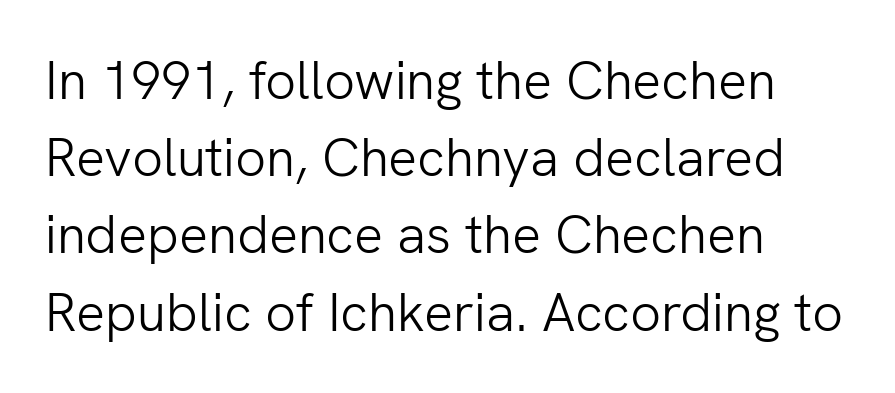
The image shows 54 px light sans-serif type, upright; set left-aligned, normal line spacing (1.43x), normal letter spacing, not underlined; low stroke contrast and a medium x-height.
